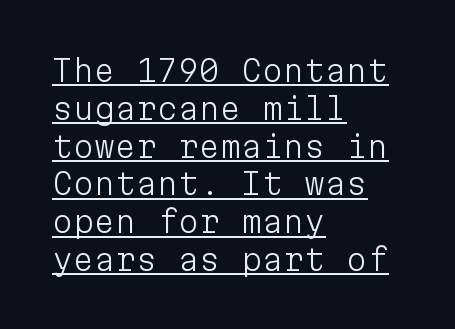
The image shows 30 px light sans-serif type, upright, monospaced; set left-aligned, normal line spacing (1.26x), normal letter spacing, underlined; low stroke contrast and a medium x-height.
